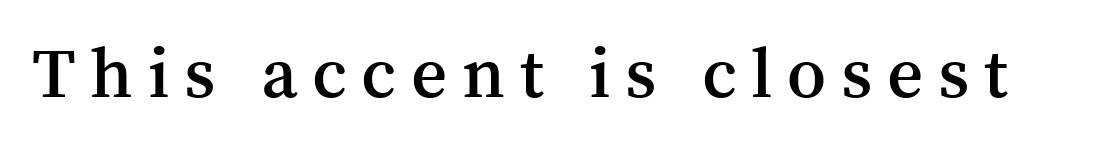
The image shows 70 px semibold serif type, upright; set unusually wide letter spacing (+0.21 em), not underlined; medium stroke contrast and a medium x-height.
